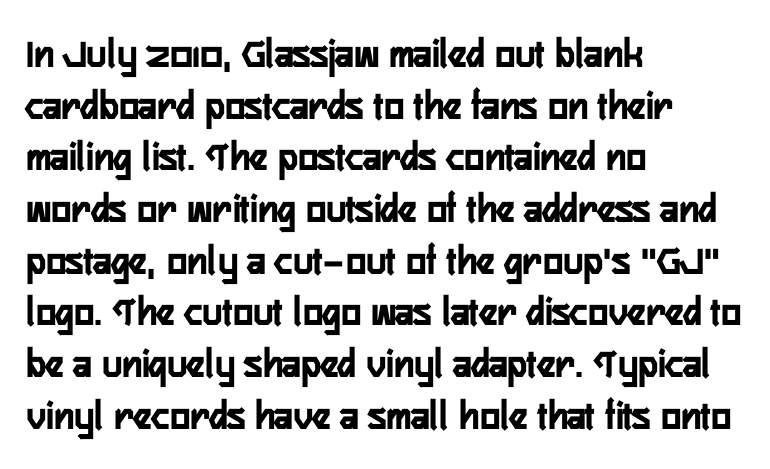
{"serif": "no", "italic": "no", "width": "condensed", "stroke_contrast": "low", "x_height": "medium", "monospaced": "no", "underline": "no", "align": "left", "line_spacing_ratio": 1.23, "letter_spacing": "normal", "letter_spacing_em": 0.0, "glyph_px": 42}
